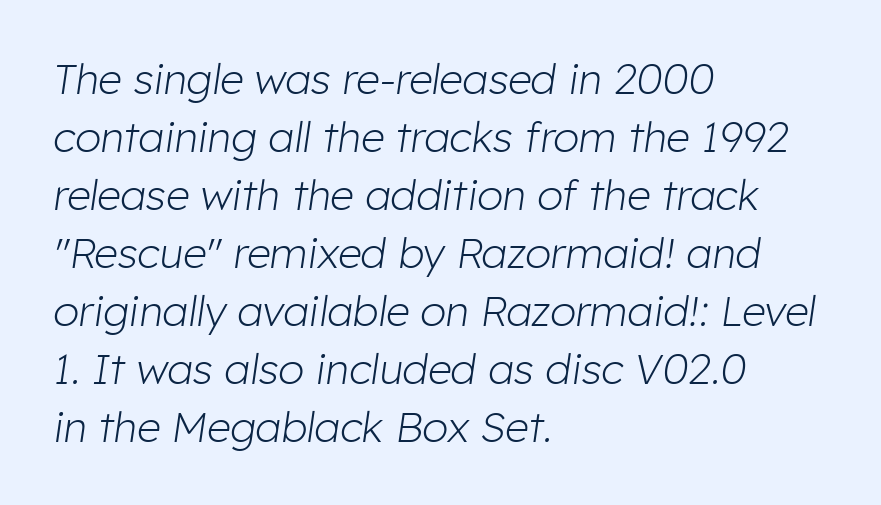
{"italic": "yes", "lean": "right", "slant_degrees": 8, "bold": "no", "weight": "light", "width": "normal", "stroke_contrast": "low", "x_height": "medium", "monospaced": "no", "underline": "no", "align": "left", "line_spacing": "normal", "line_spacing_ratio": 1.38, "letter_spacing": "normal", "letter_spacing_em": 0.0, "glyph_px": 42}
